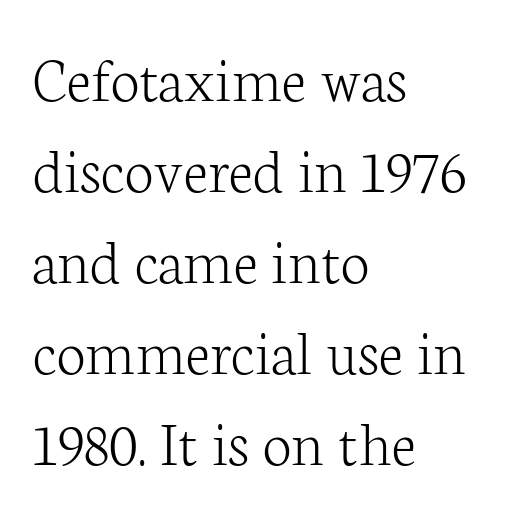
You can tell it's not italic because the verticals are truly vertical. Plain, unruled lines of type. Font category for this specimen: serif. Each line starts at the same left margin while the right side varies. The vertical gap from one line to the next is medium. Each stroke keeps to a modest, everyday thickness or less.
